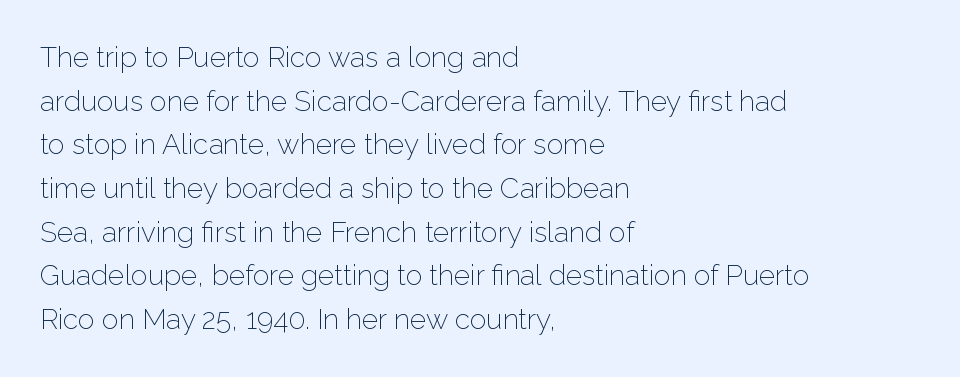
The image shows 28 px light sans-serif type, upright; set left-aligned, normal line spacing (1.56x), normal letter spacing, not underlined; low stroke contrast and a medium x-height.
